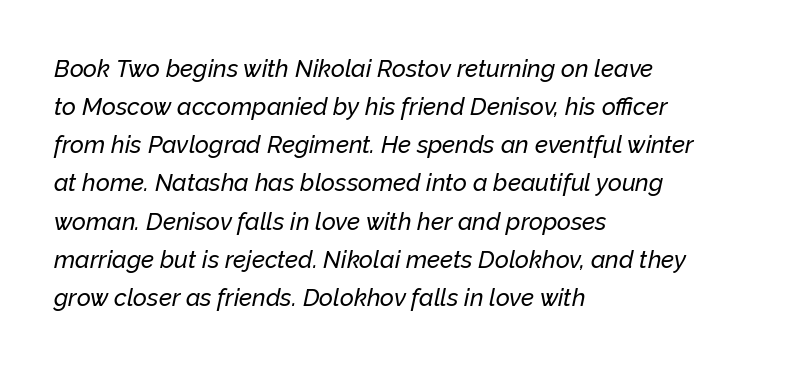
Q: Is the text italic (slanted)? A: Yes, it leans right by about 12 degrees.
Q: Is the text underlined? A: No.
Q: How is the paragraph aligned? A: Left-aligned.
Q: Is the spacing between letters normal or unusually wide? A: Normal.
Q: Is the spacing between lines tight, normal or loose? A: Normal.
